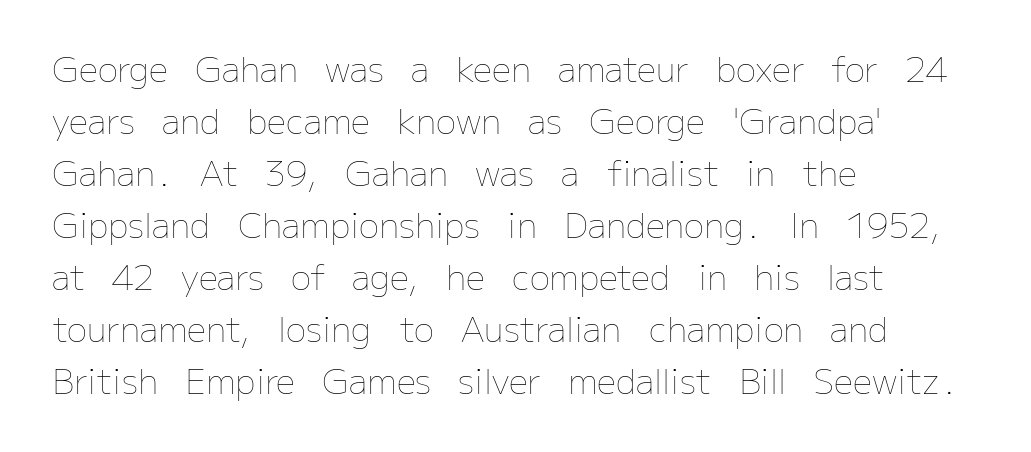
Which margin do the lines hug? The left one — the right edge is uneven. Summary of vertical rhythm: regular, with standard interline spacing. These lines keep a tight, regular rhythm from letter to letter. No heavy texture on the line: the type isn't bold.
